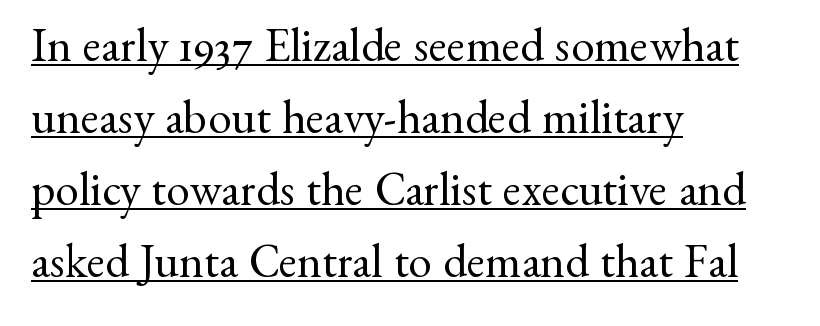
Is this a heavy cut? Hardly; it is regular or lighter. Do the characters align in a grid? No, the font is proportional. Each word holds together tightly as a unit, with standard inter-letter gaps. The sample's only ornament is a line tracing under the words. This rendering uses left alignment, leaving the right contour irregular.
